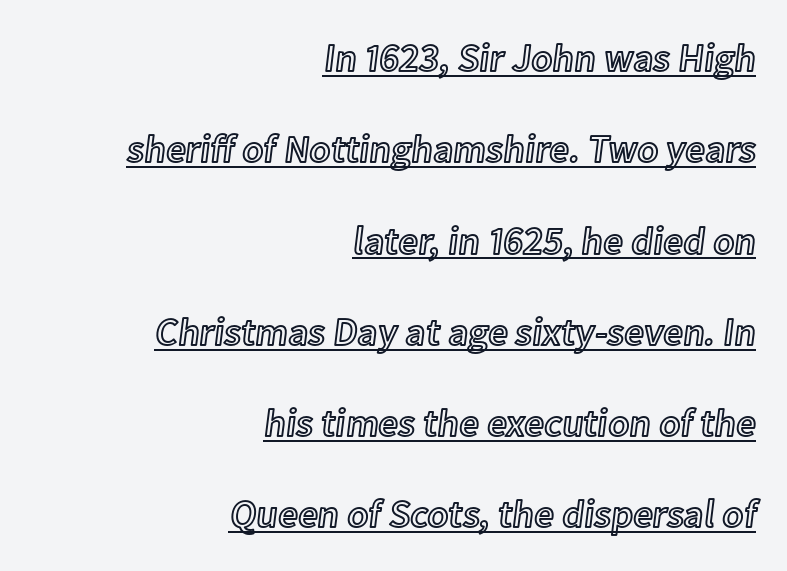
{"width": "normal", "x_height": "medium", "monospaced": "no", "underline": "yes", "align": "right", "line_spacing": "loose", "line_spacing_ratio": 2.34, "letter_spacing": "normal", "letter_spacing_em": 0.0, "glyph_px": 39}
